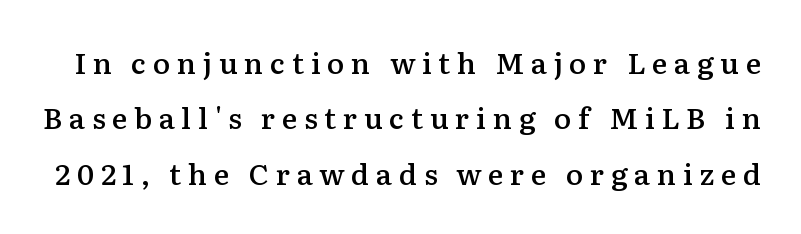
The image shows 29 px semibold serif type, upright; set loose line spacing (1.91x), unusually wide letter spacing (+0.23 em), not underlined; medium stroke contrast and a medium x-height.
